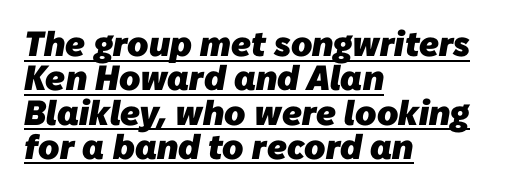
The image shows 35 px heavy sans-serif type; set left-aligned, tight line spacing (0.98x), normal letter spacing, underlined; low stroke contrast and a medium x-height.
